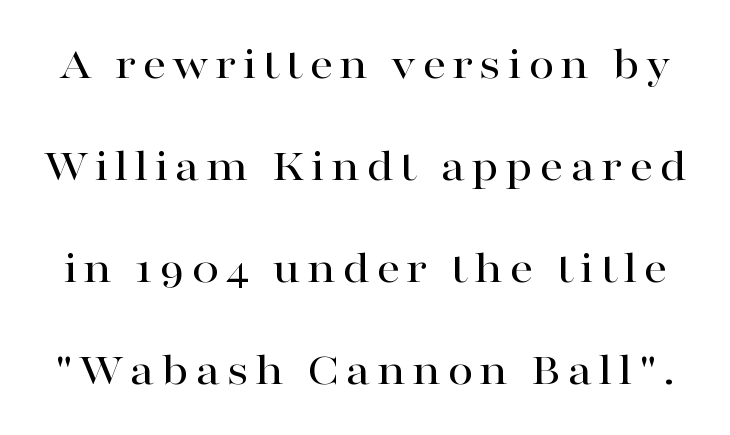
The image shows 47 px wide serif type, upright; set loose line spacing (2.17x), not underlined; high stroke contrast and a medium x-height.
